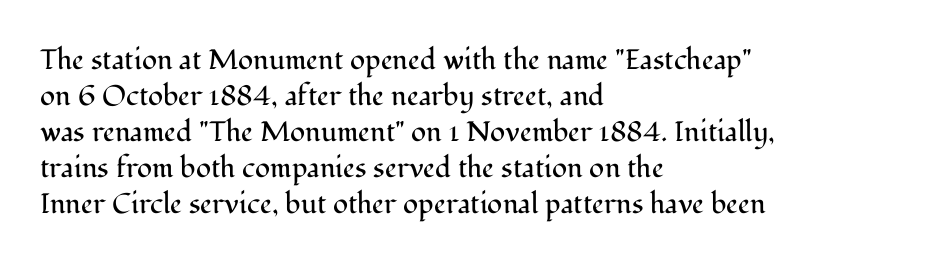
Q: Is the text bold? A: No.
Q: Is the text italic (slanted)? A: No, it is upright.
Q: Is the typeface a serif or a sans-serif typeface? A: Serif.
Q: Is the text underlined? A: No.
Q: How is the paragraph aligned? A: Left-aligned.
Q: Is the spacing between letters normal or unusually wide? A: Normal.
Q: Is the spacing between lines tight, normal or loose? A: Normal.
Q: Width (condensed, normal, or wide)? A: Normal.
Q: Stroke contrast? A: Medium.
Q: x-height? A: Medium.
Q: Monospaced? A: No.
